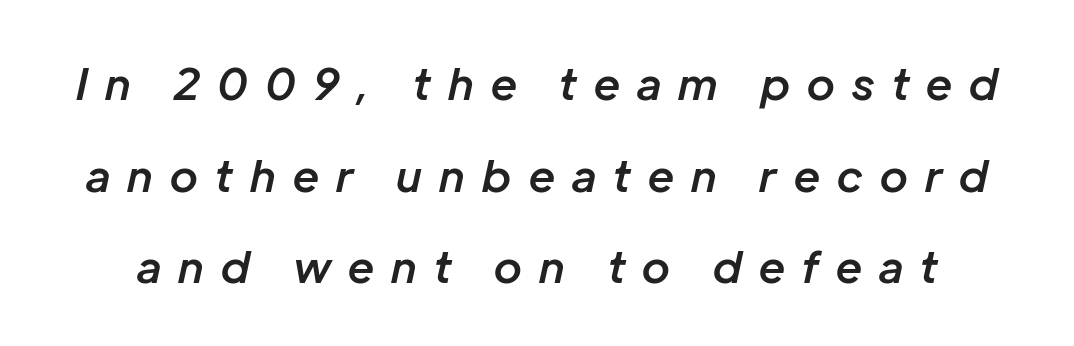
{"italic": "yes", "lean": "right", "slant_degrees": 12, "bold": "semi", "weight": "semibold", "width": "normal", "stroke_contrast": "low", "x_height": "medium", "monospaced": "no", "underline": "no", "line_spacing": "loose", "line_spacing_ratio": 2.08, "letter_spacing": "wide", "letter_spacing_em": 0.4, "glyph_px": 44}
